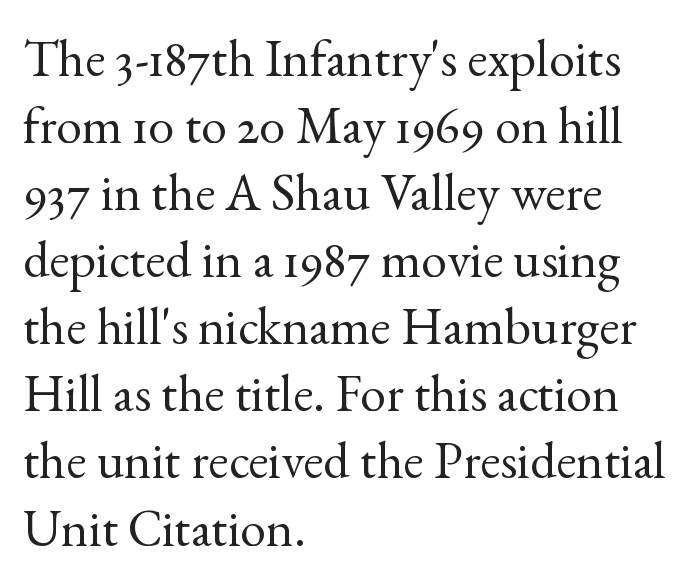
Caption: face not bold, strokes unweighted. These lines are composed in type with serifs. Compared with typical body copy, the letter spacing here is the same. Unlike italic type, these characters show no tilt at all. Baseline-to-baseline distance is the conventional proportion of letter height.
